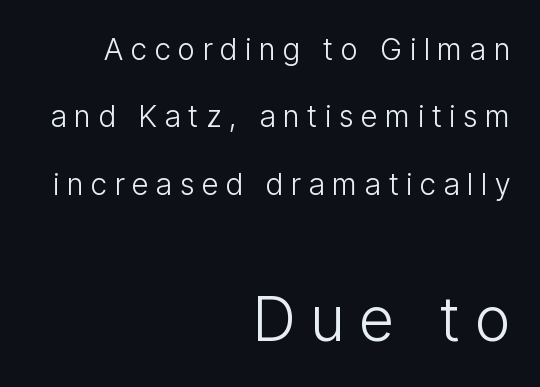
The vertical gap from one line to the next is large. Note: no serifs on the glyphs. Vertical stems look standard width or narrower in stroke. Is this a fixed-width face? No — the glyphs have proportional, varying widths. Ordinary non-slanted type is in use.
